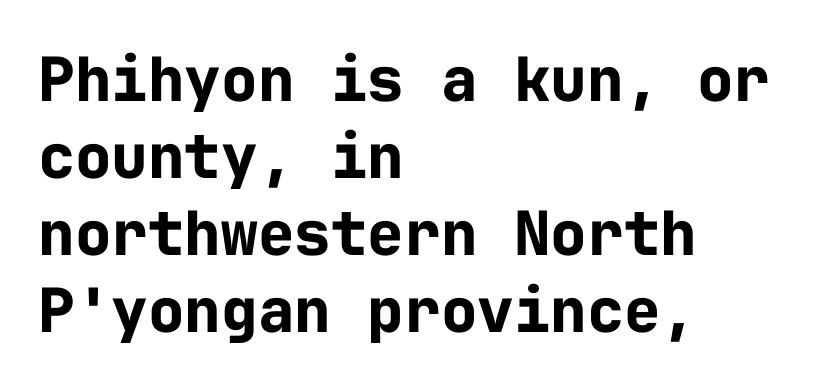
Every character here occupies the same horizontal width, giving the sample a typewriter-like rhythm. Horizontal bands of white between lines are of average thickness. Ascenders rise straight up at ninety degrees. Nobody drew a line under any word here. Compared with a centered layout, this one pins lines to the left instead.
